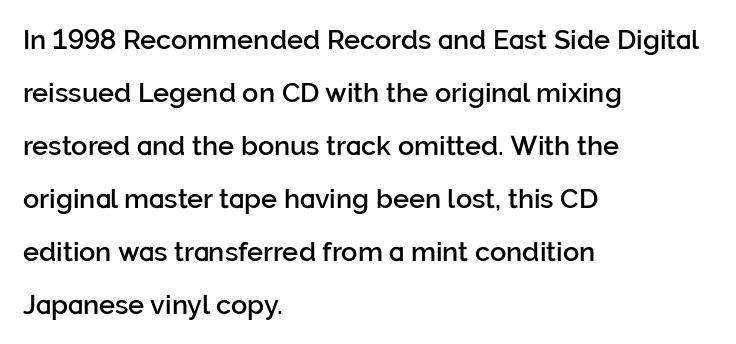
The image shows 27 px text type, upright; set left-aligned, loose line spacing (1.96x), normal letter spacing, not underlined.
